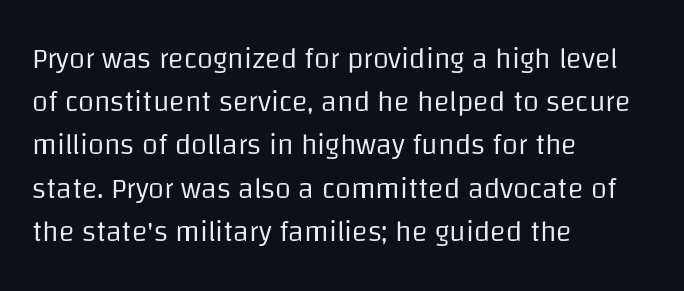
The image shows 29 px regular-weight sans-serif type, upright; set left-aligned, normal line spacing (1.49x), normal letter spacing, not underlined; low stroke contrast and a large x-height.
